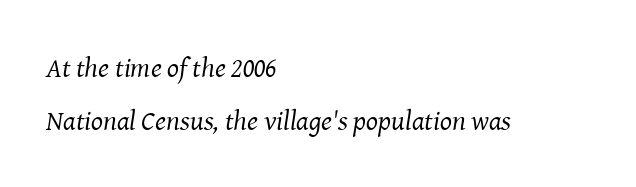
{"serif": "yes", "italic": "yes", "lean": "right", "slant_degrees": 8, "bold": "no", "weight": "regular", "width": "normal", "stroke_contrast": "medium", "x_height": "medium", "monospaced": "no", "underline": "no", "align": "left", "line_spacing_ratio": 1.89, "letter_spacing": "normal", "letter_spacing_em": 0.0, "glyph_px": 28}
